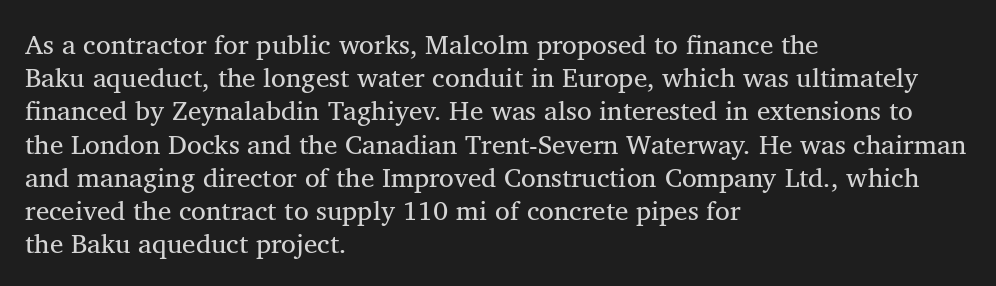
The image shows 27 px text type, upright; set left-aligned, line spacing 1.23x, normal letter spacing, not underlined.
